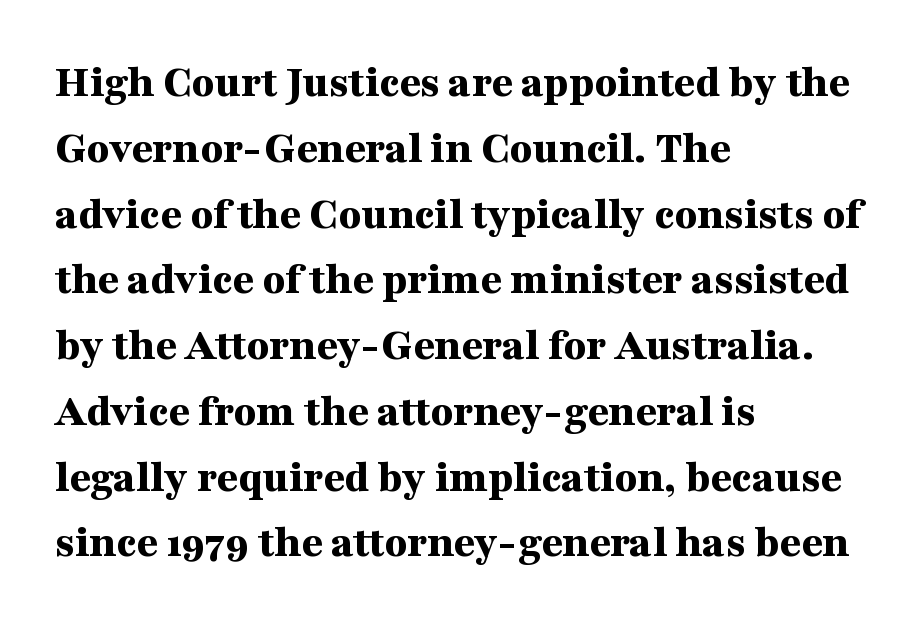
Q: Is the text bold? A: Yes.
Q: Is the text italic (slanted)? A: No, it is upright.
Q: Is the typeface a serif or a sans-serif typeface? A: Serif.
Q: Is the text underlined? A: No.
Q: How is the paragraph aligned? A: Left-aligned.
Q: Is the spacing between letters normal or unusually wide? A: Normal.
Q: Is the spacing between lines tight, normal or loose? A: Normal.
Q: Width (condensed, normal, or wide)? A: Wide.
Q: Stroke contrast? A: Medium.
Q: x-height? A: Medium.
Q: Monospaced? A: No.
